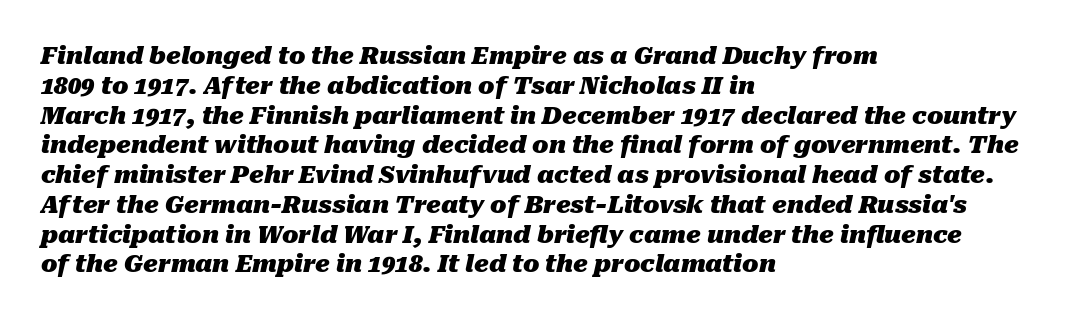
{"italic": "yes", "lean": "right", "slant_degrees": 10, "bold": "yes", "underline": "no", "align": "left", "line_spacing_ratio": 1.24, "letter_spacing": "normal", "letter_spacing_em": 0.0, "glyph_px": 24}
